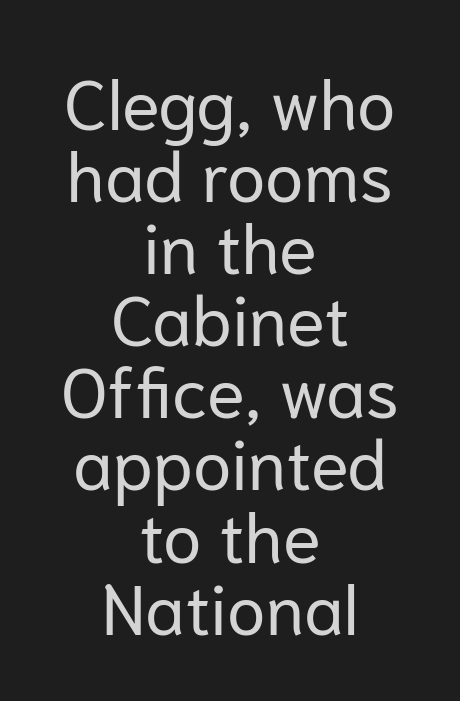
The area under the type is left untouched. This sample has the flowing, uneven cadence of proportional lettering. The font sits on the lighter half of the weight spectrum, regular included. Rows of type sit shoulder to shoulder in the vertical direction. The lines in this sample share a center point and differ in where they start and stop.
